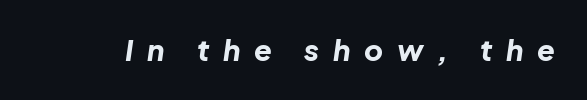
On the weight axis this lands at bold, roughly 700. Do the characters align in a grid? No, the font is proportional. Does the lettering tilt? It does — this is italic. The space beneath each line is pristine and unruled. Look at the tracking — it's clearly loosened, letters drifting apart.
